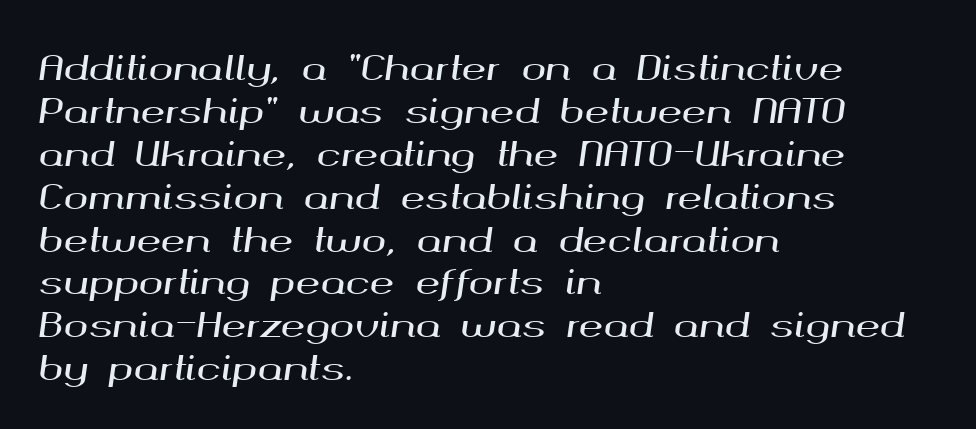
Each letter keeps its own natural width here, so spacing adapts to shape. Standard letterfit; no display-style spreading of the glyphs. Line spacing here is normal. Does the lettering tilt? It does — this is italic.
